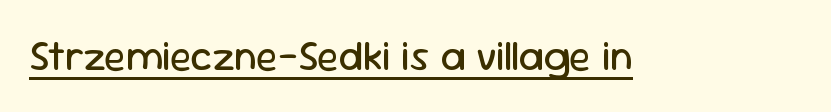
Q: Is the text bold? A: No.
Q: Is the text italic (slanted)? A: No, it is upright.
Q: Is the typeface a serif or a sans-serif typeface? A: Sans-serif.
Q: Is the text underlined? A: Yes.
Q: Is the spacing between letters normal or unusually wide? A: Normal.
Q: Width (condensed, normal, or wide)? A: Normal.
Q: Stroke contrast? A: Low.
Q: x-height? A: Medium.
Q: Monospaced? A: No.
